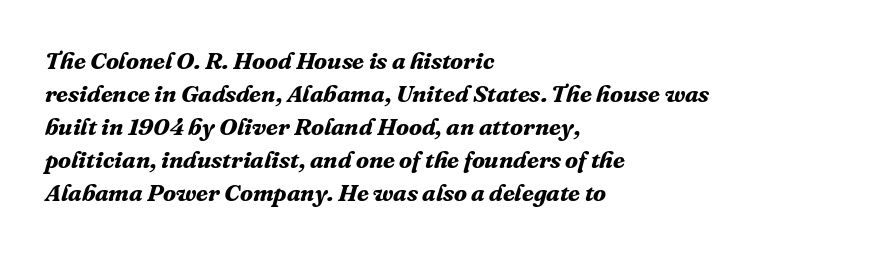
The image shows 24 px bold type, italic (leaning right); set left-aligned, normal line spacing (1.37x), normal letter spacing, not underlined.
